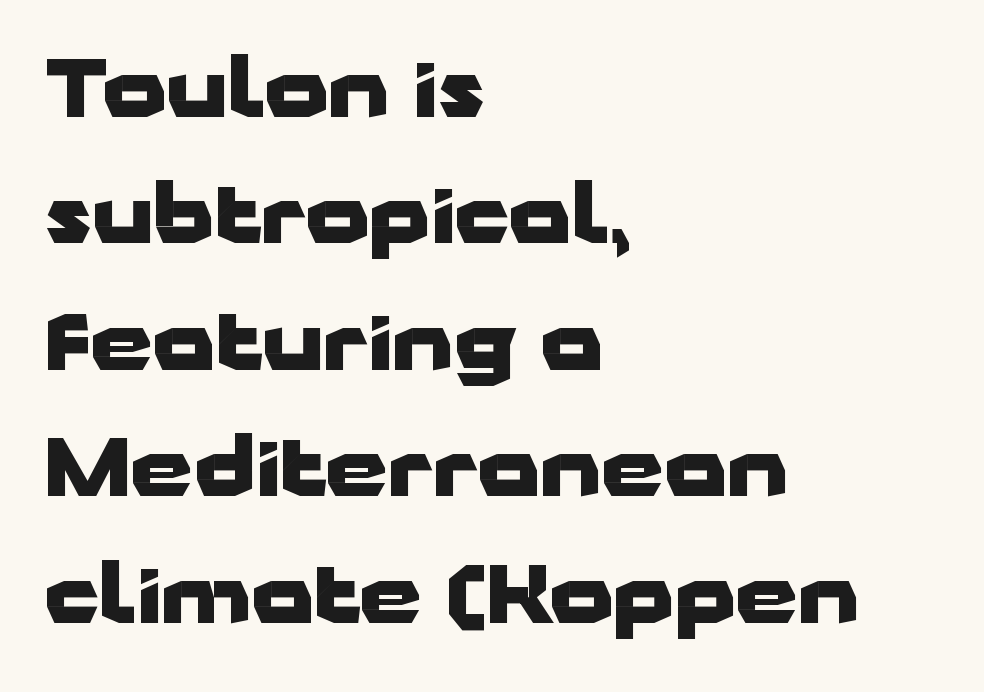
The image shows 80 px heavy, wide sans-serif type, upright; set left-aligned, normal line spacing (1.58x), normal letter spacing, not underlined; low stroke contrast and a medium x-height.
